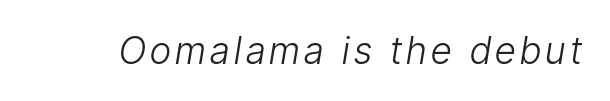
The image shows 37 px light, condensed type, italic (leaning right); set not underlined; low stroke contrast and a medium x-height.
